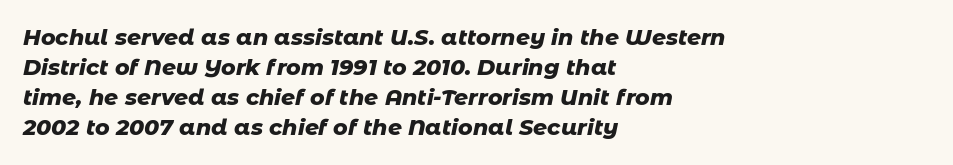
The image shows 22 px bold type, italic (leaning right); set left-aligned, normal line spacing (1.37x), normal letter spacing, not underlined.
